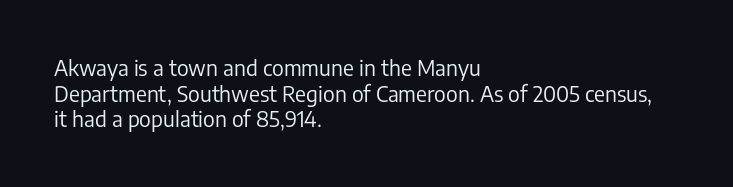
The image shows 21 px text type, upright; set left-aligned, line spacing 1.22x, normal letter spacing, not underlined.
